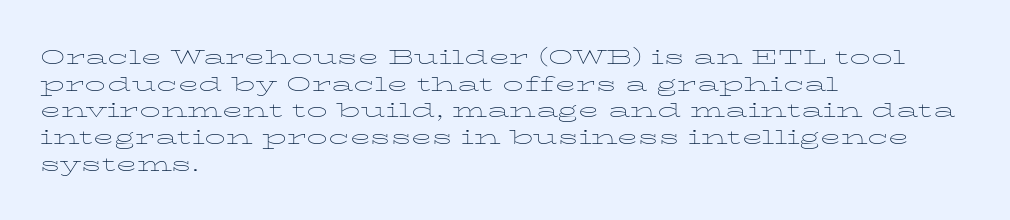
{"italic": "no", "bold": "no", "underline": "no", "align": "left", "line_spacing": "normal", "line_spacing_ratio": 1.27, "letter_spacing": "normal", "letter_spacing_em": 0.0, "glyph_px": 21}
